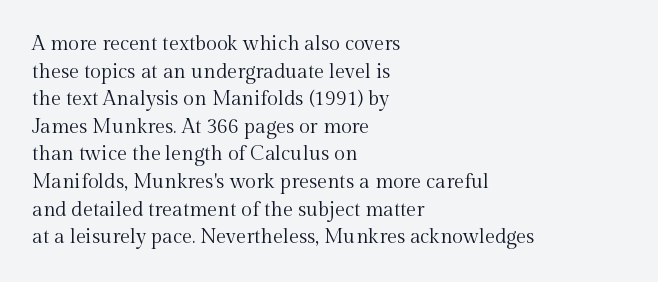
Q: Is the text bold? A: No.
Q: Is the text italic (slanted)? A: No, it is upright.
Q: Is the text underlined? A: No.
Q: How is the paragraph aligned? A: Left-aligned.
Q: Is the spacing between letters normal or unusually wide? A: Normal.
Q: Is the spacing between lines tight, normal or loose? A: Normal.
